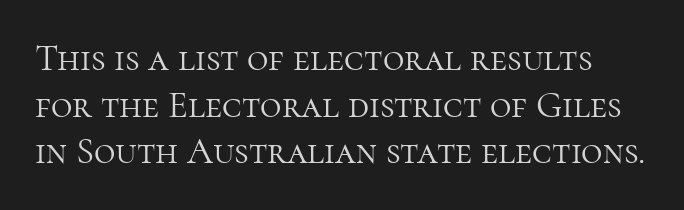
Q: Is the text bold? A: No.
Q: Is the text italic (slanted)? A: No, it is upright.
Q: Is the typeface a serif or a sans-serif typeface? A: Serif.
Q: Is the text underlined? A: No.
Q: Is the spacing between letters normal or unusually wide? A: Normal.
Q: Is the spacing between lines tight, normal or loose? A: Normal.
Q: Width (condensed, normal, or wide)? A: Normal.
Q: Stroke contrast? A: High.
Q: x-height? A: Medium.
Q: Monospaced? A: No.
